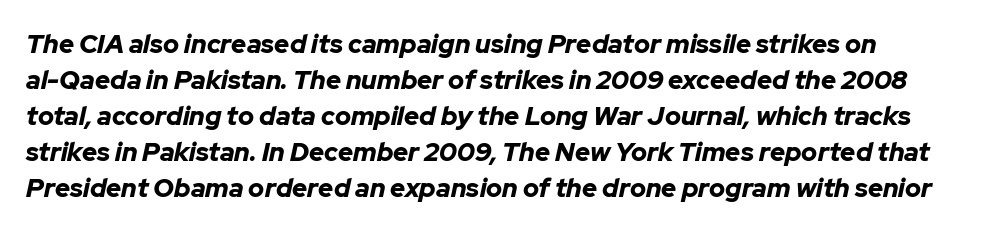
The specimen omits any rule beneath the text block's lines. Default kerning and tracking; the words read as compact shapes. Emphasis by weight is at full strength: bold. A typesetter would call this leading conventional body-copy spacing. An italicized treatment has been applied to the whole sample.
